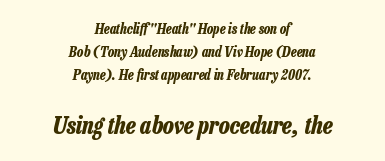
Rule under the text: the space is simply empty. One-word summary of the alignment: center. Typographic density is high because the face is bold. Caption: standard tracking, unaltered. Every character sits at an angle, as italics do. Quick note: interline space is typical.
